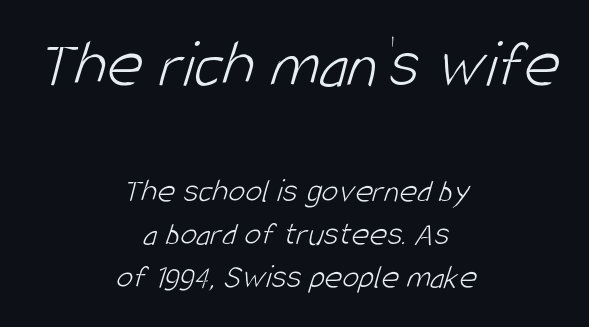
{"serif": "no", "bold": "no", "weight": "light", "width": "condensed", "stroke_contrast": "low", "x_height": "large", "monospaced": "no", "underline": "no", "align": "center", "line_spacing": "normal", "line_spacing_ratio": 1.27, "letter_spacing": "normal", "letter_spacing_em": 0.0, "larger_block": "first", "size_ratio": 2.03, "glyph_px": 69}
